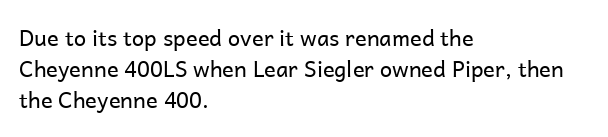
{"italic": "no", "bold": "no", "underline": "no", "align": "left", "line_spacing": "normal", "line_spacing_ratio": 1.42, "letter_spacing": "normal", "letter_spacing_em": 0.0, "glyph_px": 22}
